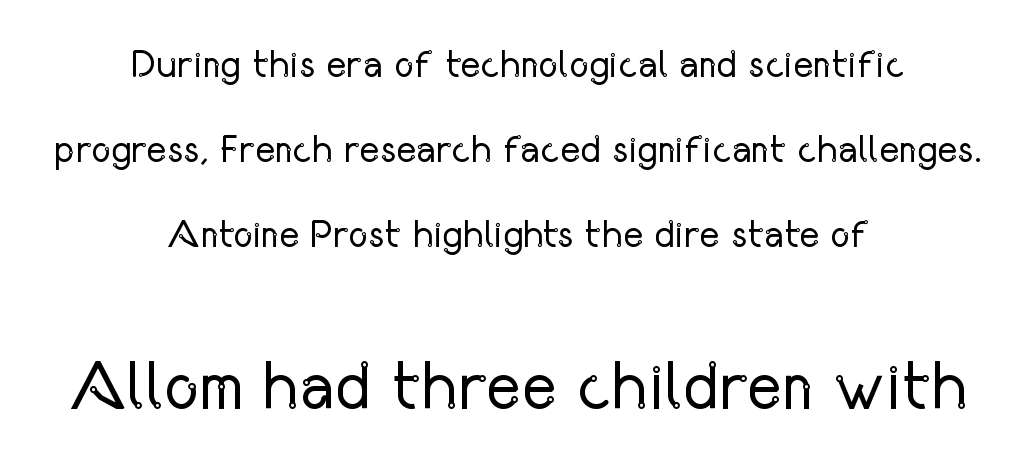
Q: Is the text bold? A: No.
Q: Is the text italic (slanted)? A: No, it is upright.
Q: Is the typeface a serif or a sans-serif typeface? A: Sans-serif.
Q: Is the text underlined? A: No.
Q: How is the paragraph aligned? A: Centered.
Q: Is the spacing between letters normal or unusually wide? A: Normal.
Q: Is the spacing between lines tight, normal or loose? A: Loose.
Q: Which block of text is set in a larger size, the first (top) or the second (bottom)? A: The second (bottom) one.
Q: Width (condensed, normal, or wide)? A: Condensed.
Q: Stroke contrast? A: Low.
Q: x-height? A: Medium.
Q: Monospaced? A: No.
